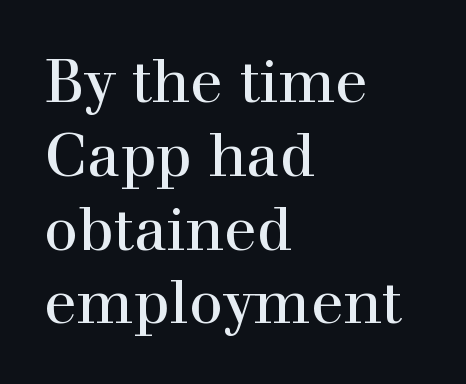
{"serif": "yes", "italic": "no", "width": "normal", "x_height": "medium", "monospaced": "no", "underline": "no", "align": "left", "line_spacing_ratio": 1.23, "letter_spacing": "normal", "letter_spacing_em": 0.0, "glyph_px": 60}
